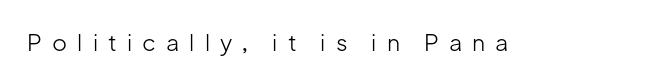
Q: Is the text bold? A: No.
Q: Is the text italic (slanted)? A: No, it is upright.
Q: Is the text underlined? A: No.
Q: Is the spacing between letters normal or unusually wide? A: Unusually wide.
